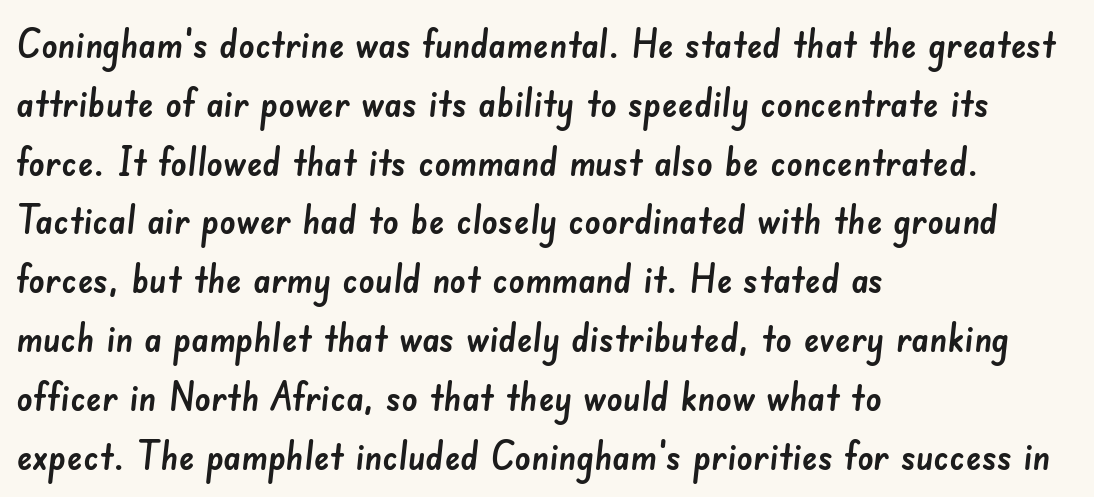
The image shows 40 px sans-serif type; set left-aligned, normal line spacing (1.47x), normal letter spacing, not underlined; low stroke contrast and a small x-height.
